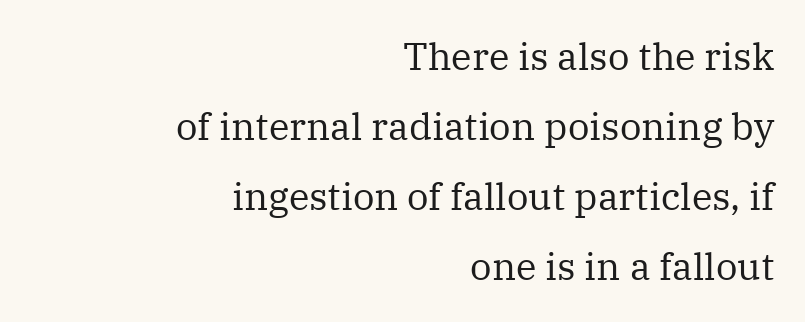
The image shows 38 px regular-weight serif type, upright; set right-aligned, line spacing 1.84x, normal letter spacing, not underlined; medium stroke contrast and a medium x-height.
